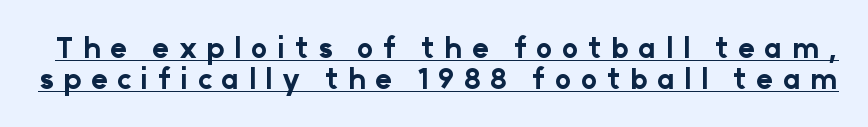
{"serif": "no", "italic": "no", "bold": "yes", "weight": "bold", "width": "normal", "stroke_contrast": "low", "x_height": "medium", "monospaced": "no", "underline": "yes", "line_spacing": "tight", "line_spacing_ratio": 1.09, "letter_spacing": "wide", "letter_spacing_em": 0.33, "glyph_px": 28}
